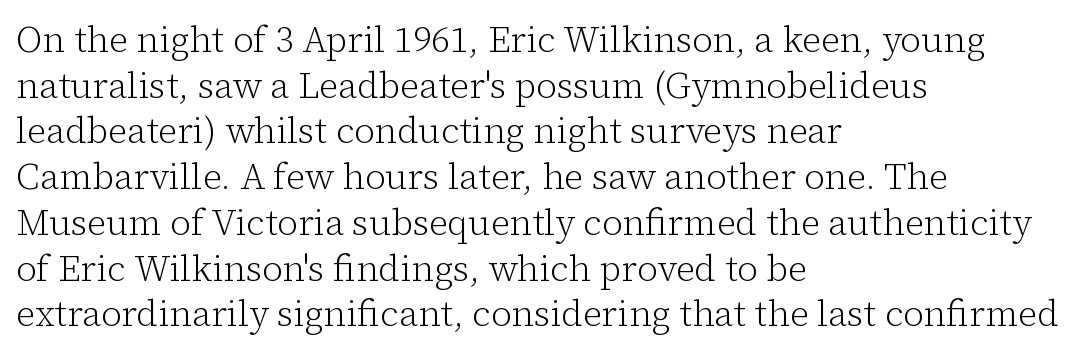
The typography opts for an upright posture over an oblique one. The letters advance in unequal steps, a hallmark of proportional type. Yep, those are serifs on the letters. Inter-character spacing is left at the font's built-in metrics. The paragraph has a hard left edge and a soft right edge.
